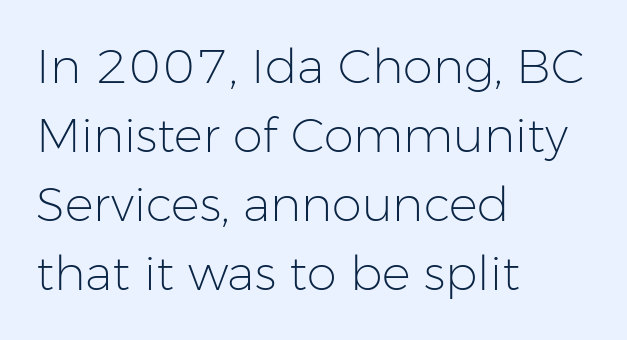
{"serif": "no", "italic": "no", "bold": "no", "weight": "light", "width": "normal", "stroke_contrast": "low", "x_height": "medium", "monospaced": "no", "underline": "no", "align": "left", "line_spacing": "normal", "line_spacing_ratio": 1.44, "letter_spacing": "normal", "letter_spacing_em": 0.0, "glyph_px": 48}
